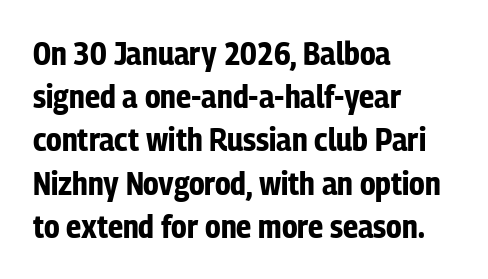
{"serif": "no", "italic": "no", "bold": "yes", "weight": "bold", "width": "condensed", "stroke_contrast": "low", "x_height": "medium", "monospaced": "no", "underline": "no", "align": "left", "line_spacing": "normal", "line_spacing_ratio": 1.31, "letter_spacing": "normal", "letter_spacing_em": 0.0, "glyph_px": 33}
